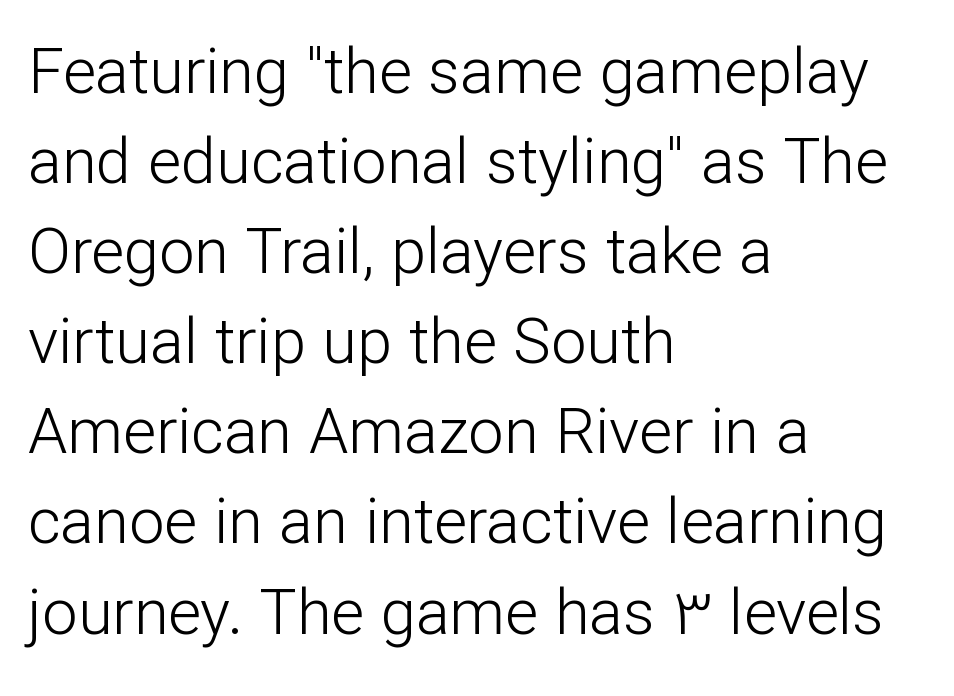
Q: Is the text bold? A: No.
Q: Is the text italic (slanted)? A: No, it is upright.
Q: Is the typeface a serif or a sans-serif typeface? A: Sans-serif.
Q: Is the text underlined? A: No.
Q: How is the paragraph aligned? A: Left-aligned.
Q: Is the spacing between letters normal or unusually wide? A: Normal.
Q: Is the spacing between lines tight, normal or loose? A: Normal.
Q: Width (condensed, normal, or wide)? A: Normal.
Q: Stroke contrast? A: Low.
Q: x-height? A: Medium.
Q: Monospaced? A: No.
